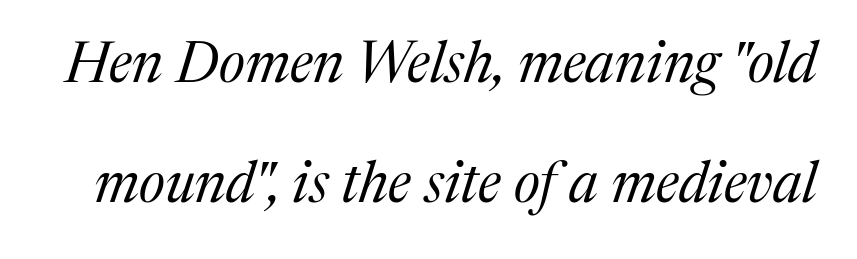
The image shows 57 px regular-weight serif type, italic (leaning right); set loose line spacing (2.11x), normal letter spacing, not underlined; medium stroke contrast and a medium x-height.
